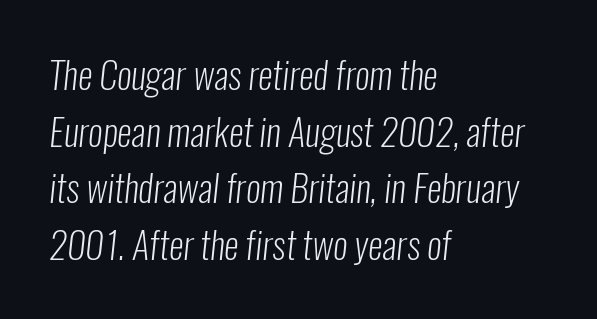
The image shows 37 px light, condensed sans-serif type; set left-aligned, normal line spacing (1.53x), normal letter spacing, not underlined; low stroke contrast and a medium x-height.
